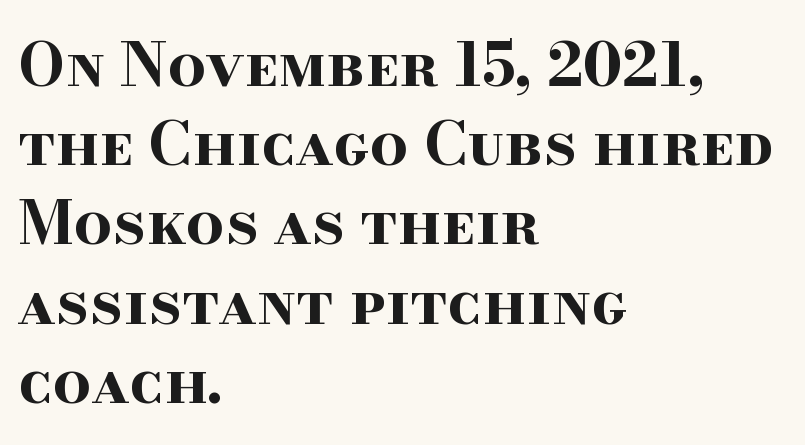
The image shows 60 px bold, wide serif type, upright; set left-aligned, normal line spacing (1.32x), normal letter spacing, not underlined; high stroke contrast and a small x-height.
